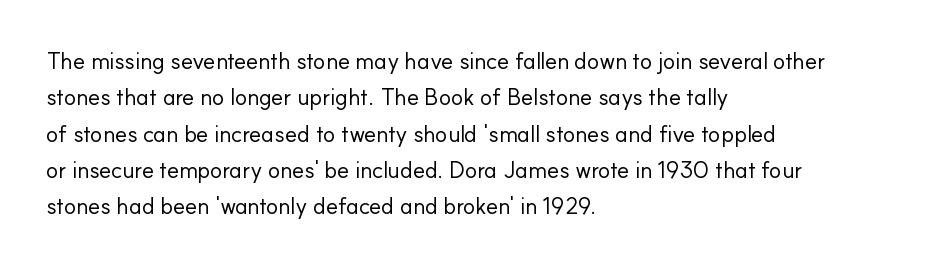
The image shows 23 px text type, upright; set left-aligned, normal line spacing (1.58x), normal letter spacing, not underlined.
